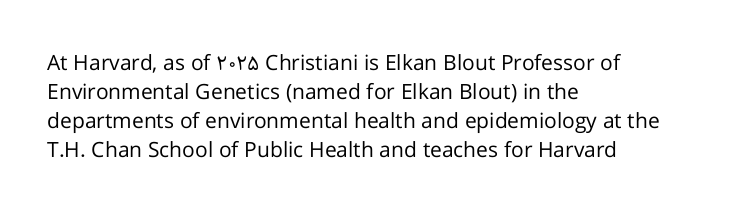
Q: Is the text bold? A: No.
Q: Is the text italic (slanted)? A: No, it is upright.
Q: Is the text underlined? A: No.
Q: How is the paragraph aligned? A: Left-aligned.
Q: Is the spacing between letters normal or unusually wide? A: Normal.
Q: Is the spacing between lines tight, normal or loose? A: Normal.
